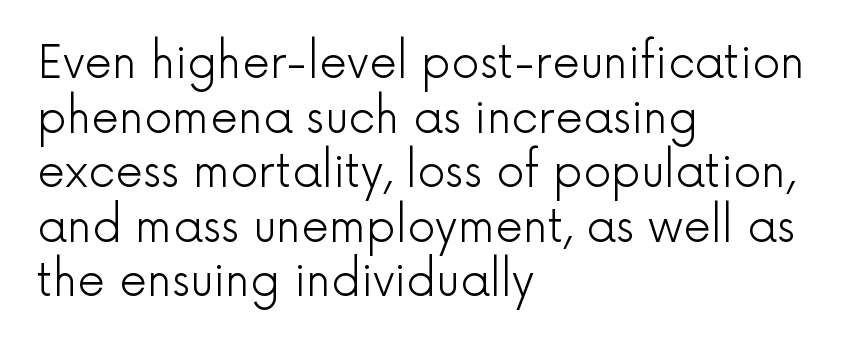
The image shows 44 px light sans-serif type, upright; set left-aligned, line spacing 1.24x, normal letter spacing, not underlined; a medium x-height.
